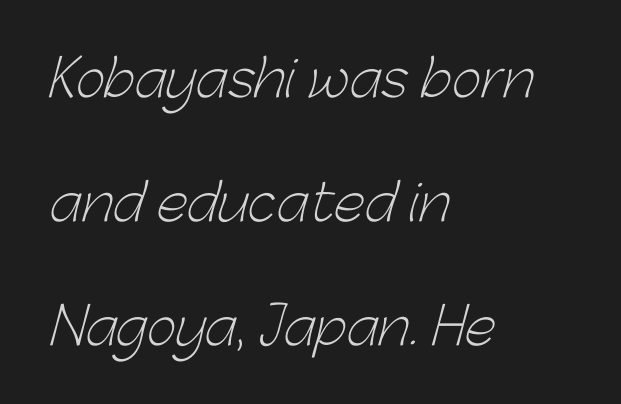
Q: Is the text bold? A: No.
Q: Is the typeface a serif or a sans-serif typeface? A: Sans-serif.
Q: Is the text underlined? A: No.
Q: How is the paragraph aligned? A: Left-aligned.
Q: Is the spacing between letters normal or unusually wide? A: Normal.
Q: Is the spacing between lines tight, normal or loose? A: Loose.
Q: Width (condensed, normal, or wide)? A: Normal.
Q: Stroke contrast? A: Low.
Q: x-height? A: Medium.
Q: Monospaced? A: No.
